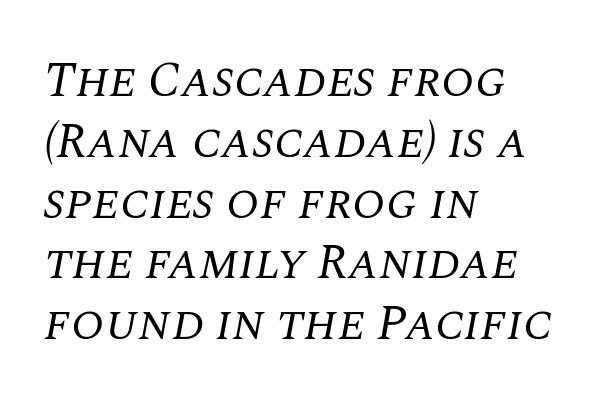
Think of a printed novel: that variable character pitch is what you see here. Descenders are the only things crossing below the line. The rendering applies a slant to the glyphs. Typeset ragged right — the left edge is the straight one. The rendering shows small feet on the letterforms — a serif design.
